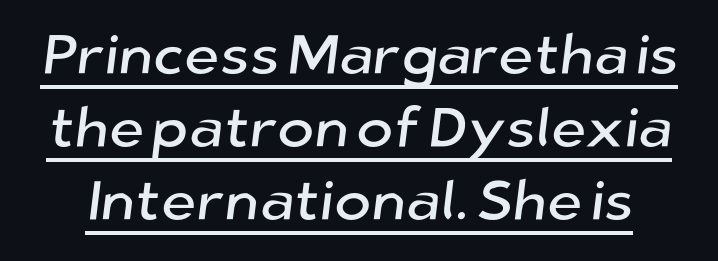
Q: Is the typeface a serif or a sans-serif typeface? A: Sans-serif.
Q: Is the text underlined? A: Yes.
Q: Is the spacing between letters normal or unusually wide? A: Normal.
Q: Is the spacing between lines tight, normal or loose? A: Normal.
Q: Width (condensed, normal, or wide)? A: Normal.
Q: Stroke contrast? A: Low.
Q: x-height? A: Medium.
Q: Monospaced? A: No.
